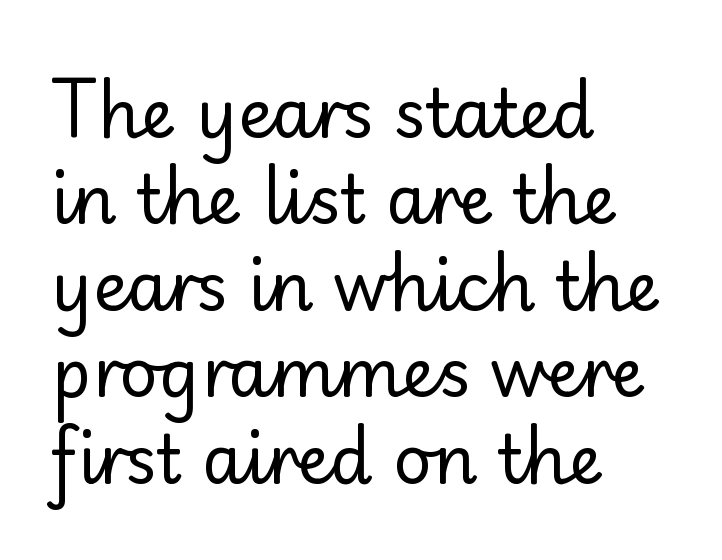
The image shows 67 px regular-weight sans-serif type, upright; set left-aligned, normal line spacing (1.29x), normal letter spacing, not underlined; low stroke contrast and a small x-height.
